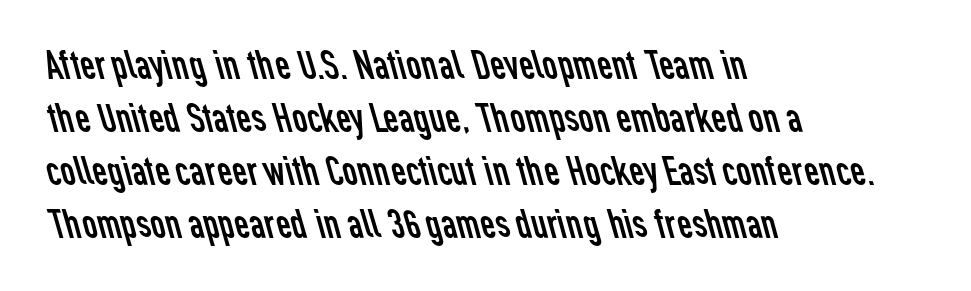
Varying glyph widths throughout — classic text-font behaviour. The lines are quadded left. A typesetter would call this zero additional tracking. Caption: face not bold, strokes unweighted.
